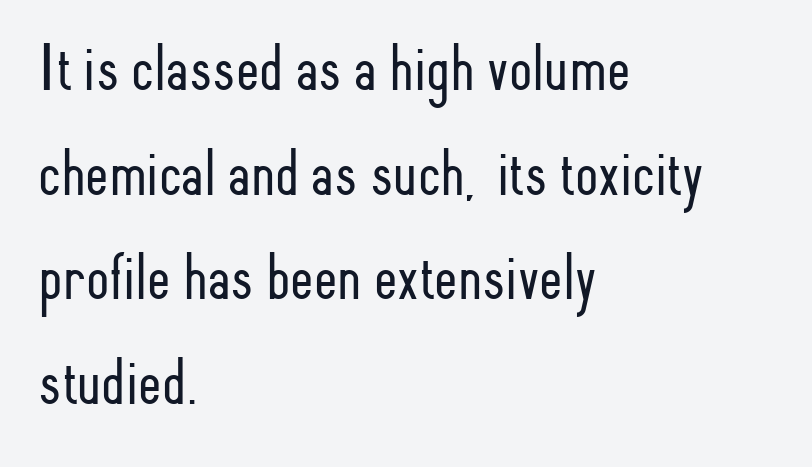
The vertical gap from one line to the next is medium. Standard letterfit; no display-style spreading of the glyphs. Is there any slant? The stems are plumb. The designer went with a sans here, leaving each stem footless. Only glyphs here, with clear space below each row.
